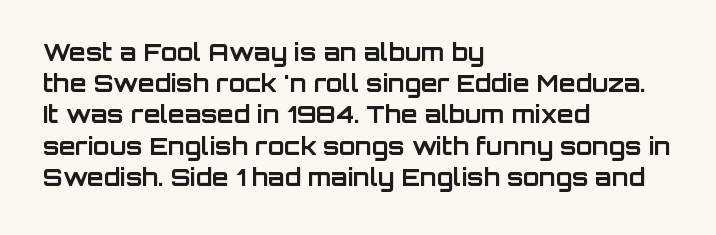
{"italic": "no", "bold": "yes", "underline": "no", "align": "left", "line_spacing": "normal", "line_spacing_ratio": 1.3, "letter_spacing": "normal", "letter_spacing_em": 0.0, "glyph_px": 24}
